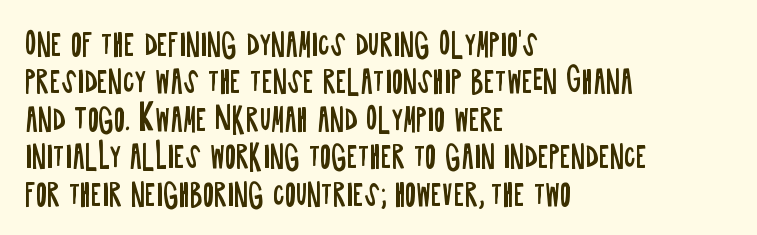
{"serif": "no", "italic": "no", "bold": "no", "weight": "regular", "width": "condensed", "stroke_contrast": "low", "x_height": "large", "monospaced": "no", "underline": "no", "align": "left", "line_spacing": "normal", "line_spacing_ratio": 1.29, "letter_spacing": "normal", "letter_spacing_em": 0.0, "glyph_px": 29}
